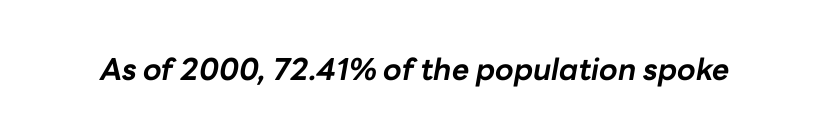
In terms of letterspacing, this is plain default setting. Check the space under the baseline: it is left empty. The passage shown is typed in a proportional face where columns would drift. This is oblique type, the kind used for emphasis or titles. Stroke thickness is high; the sample reads as a true bold.
